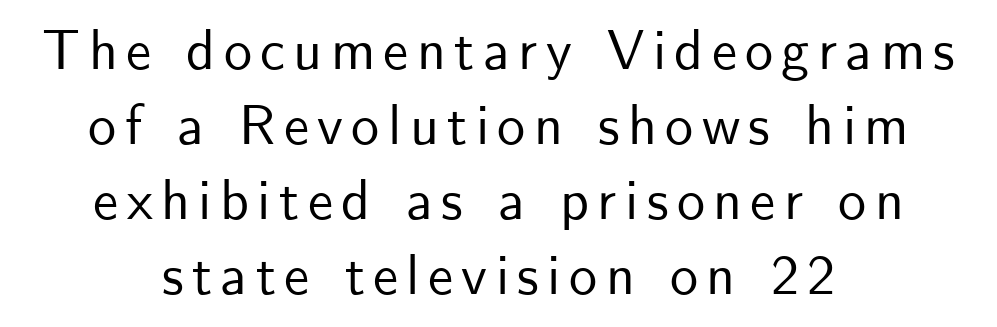
Q: Is the text italic (slanted)? A: No, it is upright.
Q: Is the typeface a serif or a sans-serif typeface? A: Sans-serif.
Q: Is the text underlined? A: No.
Q: How is the paragraph aligned? A: Centered.
Q: Is the spacing between lines tight, normal or loose? A: Normal.
Q: Width (condensed, normal, or wide)? A: Normal.
Q: Stroke contrast? A: Low.
Q: x-height? A: Small.
Q: Monospaced? A: No.
